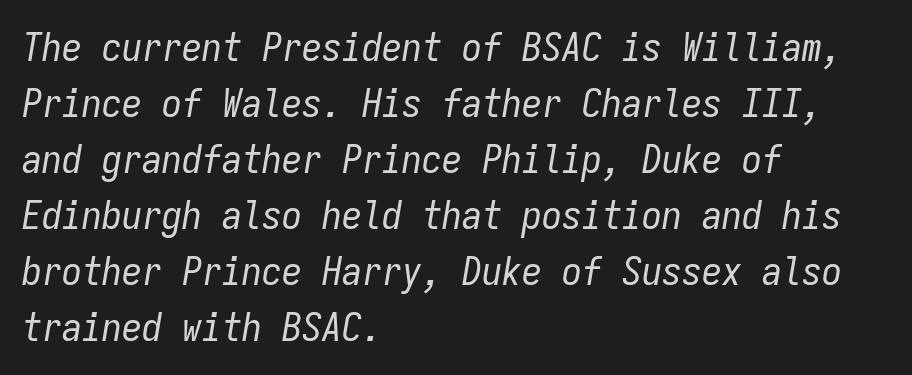
Notice how the passage keeps a crisp vertical edge on the left only. Do the characters align in a grid? Yes, the font is monospaced. The string is rendered with underlining switched off. The passage shown is not bold in any degree.
